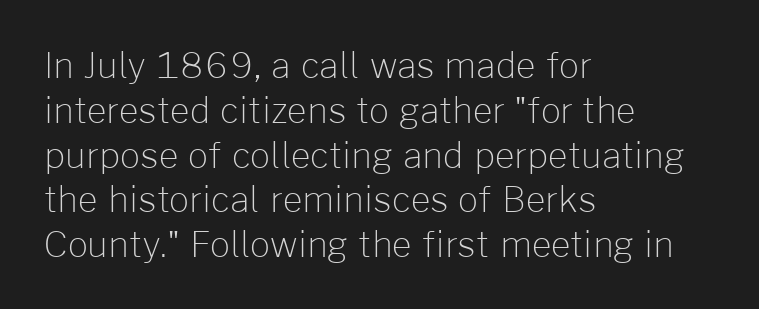
{"serif": "no", "italic": "no", "bold": "no", "weight": "light", "width": "normal", "stroke_contrast": "low", "x_height": "medium", "monospaced": "no", "underline": "no", "align": "left", "line_spacing": "normal", "line_spacing_ratio": 1.28, "letter_spacing": "normal", "letter_spacing_em": 0.0, "glyph_px": 35}
